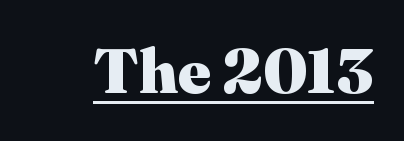
The image shows 63 px heavy serif type, upright; set normal letter spacing, underlined; medium stroke contrast and a medium x-height.
